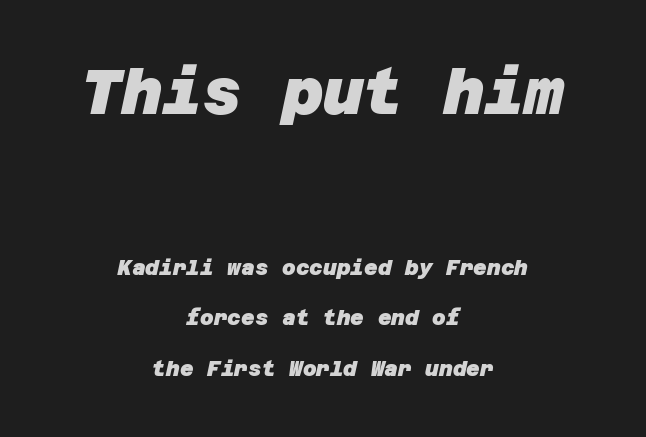
The image shows 62 px heavy sans-serif type; set centered, loose line spacing (2.42x), normal letter spacing, not underlined; the first (top) block is 2.95x larger; low stroke contrast and a large x-height.
